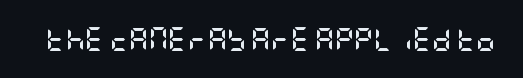
What stands out about the letter spacing? Nothing — it is the standard amount. Upright lettering throughout. Bold? Absolutely — the strokes are thick and heavy. The glyphs are unaccompanied by any horizontal stroke below them.
